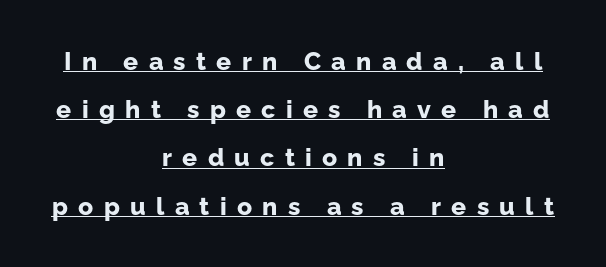
{"italic": "no", "bold": "yes", "underline": "yes", "align": "center", "line_spacing": "loose", "line_spacing_ratio": 1.93, "letter_spacing": "wide", "letter_spacing_em": 0.41, "glyph_px": 25}
